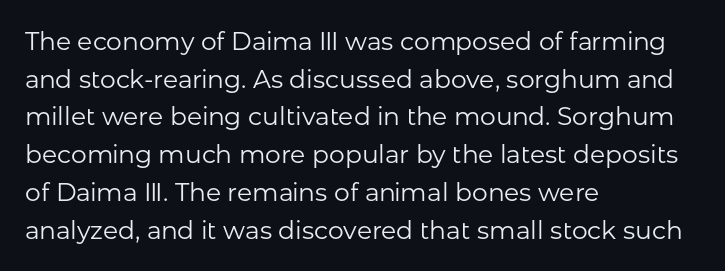
The face used here is rendered with its standard letterfit. Just letters on the line, the space beneath them empty. Caption: face not bold, strokes unweighted. Line spacing here is normal.
